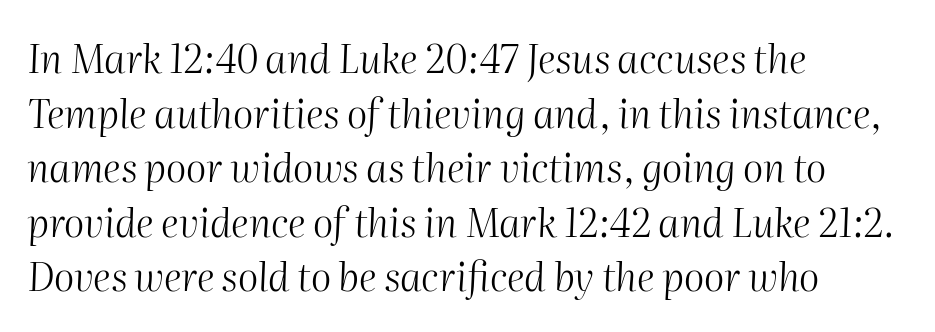
{"italic": "yes", "lean": "right", "slant_degrees": 2, "bold": "no", "weight": "light", "width": "normal", "stroke_contrast": "medium", "x_height": "medium", "monospaced": "no", "underline": "no", "align": "left", "line_spacing": "normal", "line_spacing_ratio": 1.4, "letter_spacing": "normal", "letter_spacing_em": 0.0, "glyph_px": 39}
